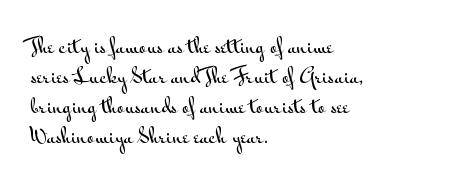
The passage shown has conventional tracking throughout. Is there much room between lines? A standard amount, neither cramped nor airy. Plain, unruled lines of type. Typeset ragged right — the left edge is the straight one.
